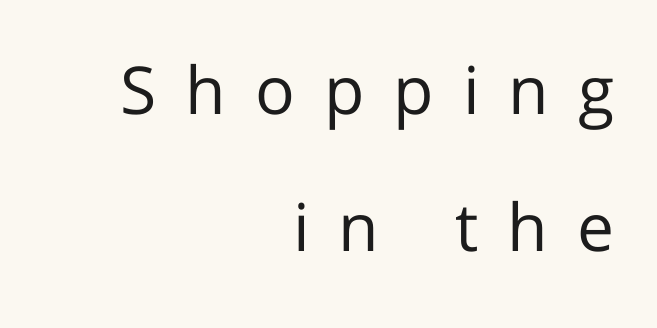
The image shows 66 px regular-weight sans-serif type, upright; set right-aligned, loose line spacing (2.08x), unusually wide letter spacing (+0.44 em), not underlined; low stroke contrast and a medium x-height.
